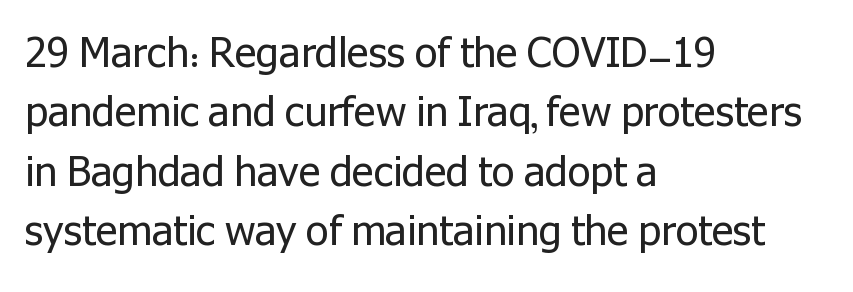
The image shows 41 px regular-weight sans-serif type, upright; set left-aligned, normal line spacing (1.45x), normal letter spacing, not underlined; low stroke contrast and a medium x-height.
